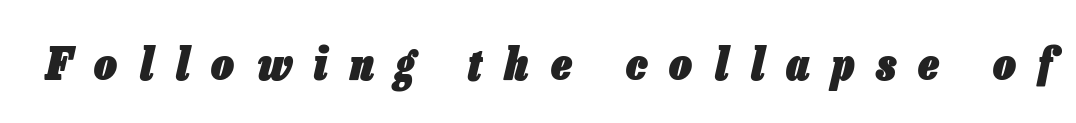
Beneath every word, the page is bare. The letters are bold, with thick, heavy strokes. The passage shown is typed in a proportional face where columns would drift. The glyphs look as if they've been sheared to an angle. Is the letter spacing exaggerated? Yes — the characters are pushed far apart.
